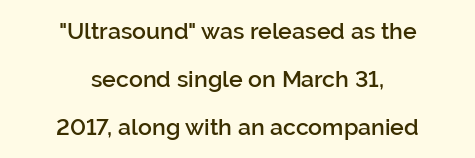
{"italic": "no", "bold": "semi", "underline": "no", "align": "center", "line_spacing": "loose", "line_spacing_ratio": 2.08, "letter_spacing": "normal", "letter_spacing_em": 0.0, "glyph_px": 23}
